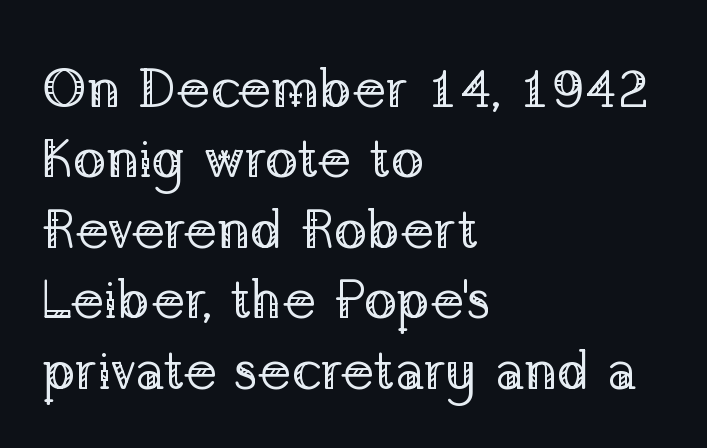
The image shows 55 px regular-weight serif type, upright; set left-aligned, normal line spacing (1.28x), normal letter spacing, not underlined; low stroke contrast and a medium x-height.
